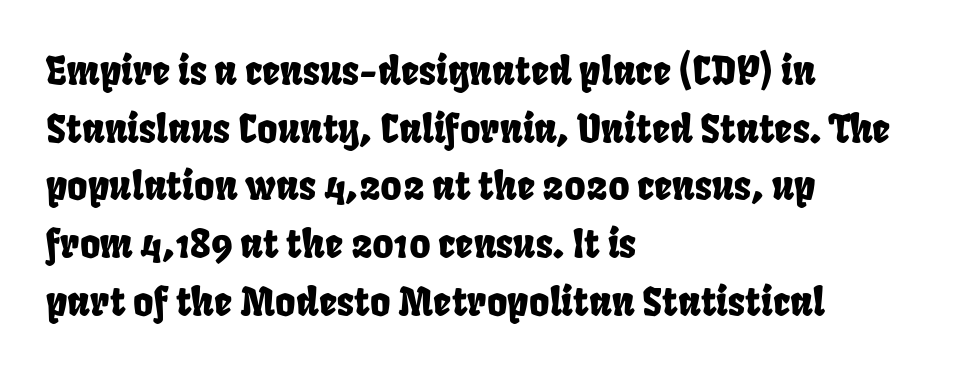
{"serif": "no", "width": "condensed", "stroke_contrast": "low", "x_height": "large", "monospaced": "no", "underline": "no", "align": "left", "line_spacing": "normal", "line_spacing_ratio": 1.48, "letter_spacing": "normal", "letter_spacing_em": 0.0, "glyph_px": 39}
